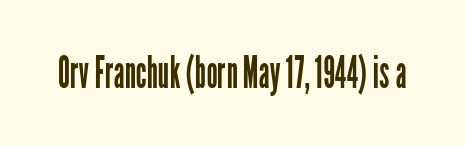
{"serif": "no", "italic": "no", "bold": "no", "weight": "regular", "width": "condensed", "stroke_contrast": "low", "x_height": "medium", "monospaced": "no", "underline": "no", "letter_spacing": "normal", "letter_spacing_em": 0.0, "glyph_px": 44}
